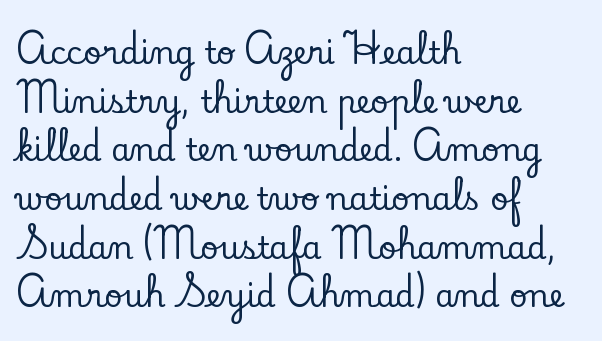
Is this a sans? No — the strokes have serifs. Posture: straight, roman, zero tilt. The face used here is proportionally spaced, like ordinary book or web type. Rows of type keep a routine distance in the vertical direction.
